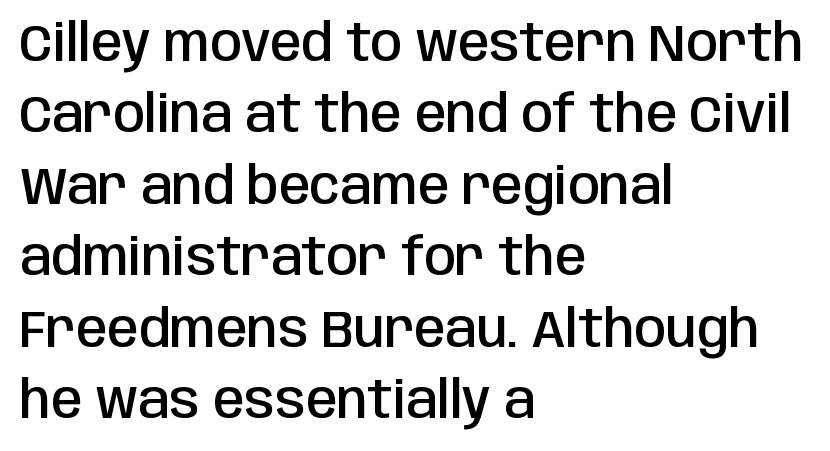
{"serif": "no", "italic": "no", "bold": "semi", "weight": "semibold", "width": "condensed", "stroke_contrast": "low", "x_height": "large", "monospaced": "no", "underline": "no", "align": "left", "line_spacing": "normal", "line_spacing_ratio": 1.4, "letter_spacing": "normal", "letter_spacing_em": 0.0, "glyph_px": 51}
